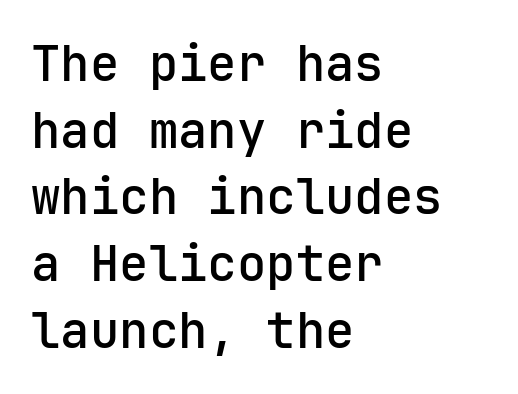
The image shows 49 px semibold sans-serif type, upright; set left-aligned, normal line spacing (1.36x), normal letter spacing, not underlined; low stroke contrast and a medium x-height.
